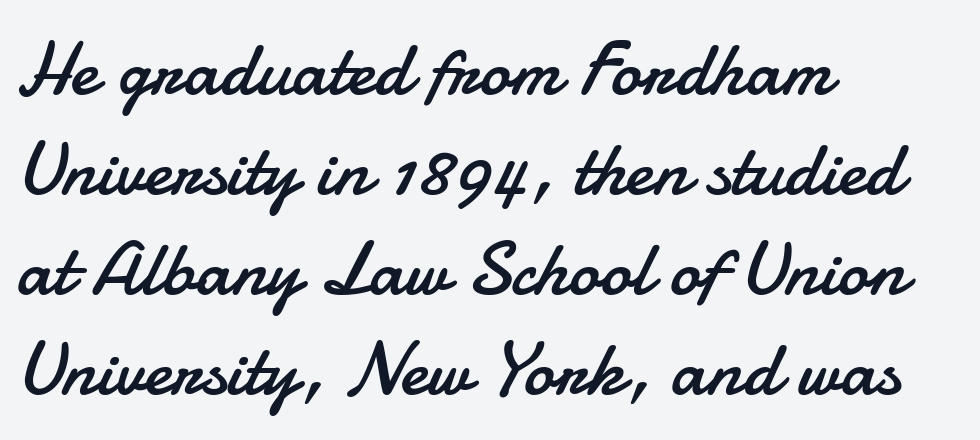
The image shows 77 px regular-weight sans-serif type; set left-aligned, normal line spacing (1.3x), normal letter spacing, not underlined; low stroke contrast and a small x-height.
